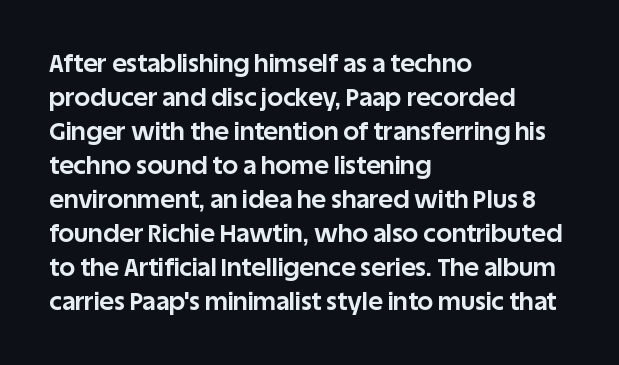
Q: Is the text bold? A: Yes.
Q: Is the text italic (slanted)? A: No, it is upright.
Q: Is the text underlined? A: No.
Q: How is the paragraph aligned? A: Left-aligned.
Q: Is the spacing between letters normal or unusually wide? A: Normal.
Q: Is the spacing between lines tight, normal or loose? A: Normal.
